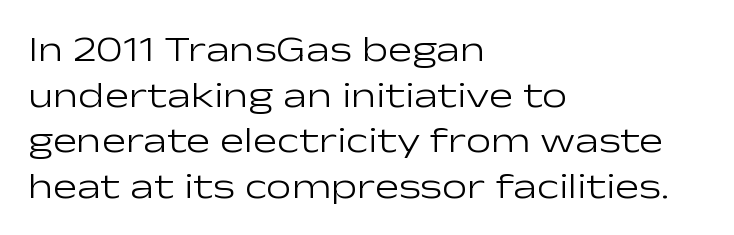
Q: Is the text bold? A: No.
Q: Is the text italic (slanted)? A: No, it is upright.
Q: Is the typeface a serif or a sans-serif typeface? A: Sans-serif.
Q: Is the text underlined? A: No.
Q: How is the paragraph aligned? A: Left-aligned.
Q: Is the spacing between letters normal or unusually wide? A: Normal.
Q: Is the spacing between lines tight, normal or loose? A: Normal.
Q: Width (condensed, normal, or wide)? A: Wide.
Q: Stroke contrast? A: Low.
Q: x-height? A: Medium.
Q: Monospaced? A: No.
